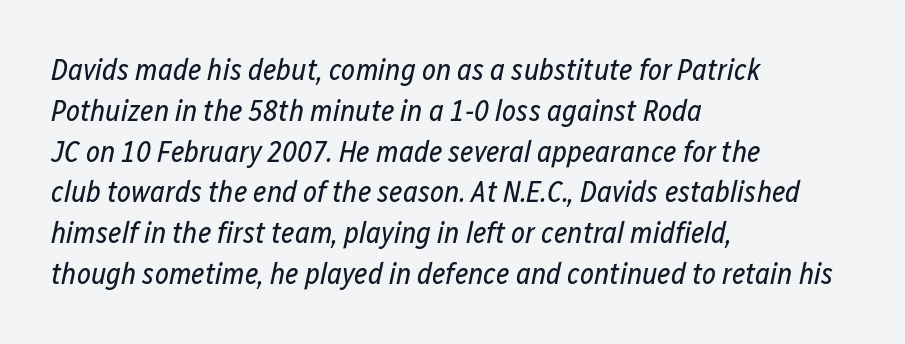
Honestly, the letter spacing is just normal — you wouldn't notice it. Type without underlining. The axis of the letterforms is tilted away from vertical. Stroke thickness stays within the range of a standard reading face or lighter. Vertically, the passage feels balanced, rows spaced as you'd expect.
